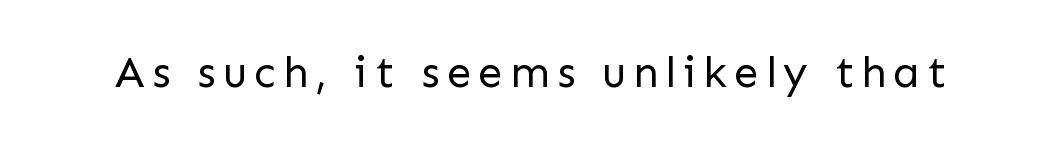
Serifs: no, the terminals of the letterforms are clean. The letters stand upright; this is a roman face. The letters advance in unequal steps, a hallmark of proportional type. Any mark beneath the type? The region is blank.
